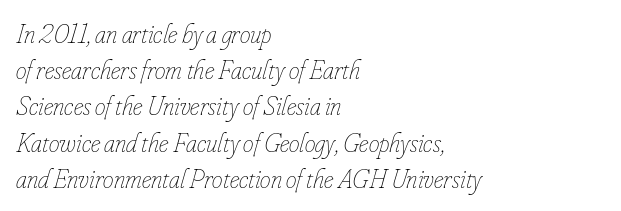
The image shows 27 px text type, italic (leaning right); set left-aligned, normal line spacing (1.34x), normal letter spacing, not underlined.
